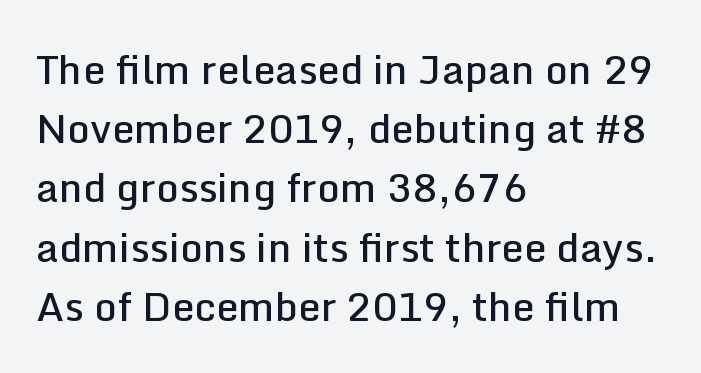
{"serif": "no", "italic": "no", "bold": "semi", "weight": "semibold", "width": "normal", "stroke_contrast": "low", "x_height": "medium", "monospaced": "no", "underline": "no", "align": "left", "line_spacing": "normal", "line_spacing_ratio": 1.48, "letter_spacing": "normal", "letter_spacing_em": 0.0, "glyph_px": 40}
